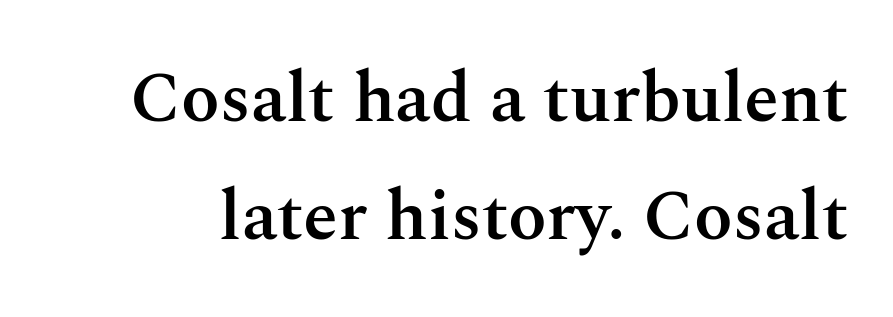
{"serif": "yes", "italic": "no", "bold": "semi", "weight": "semibold", "width": "normal", "stroke_contrast": "medium", "x_height": "medium", "monospaced": "no", "underline": "no", "line_spacing": "normal", "line_spacing_ratio": 1.66, "letter_spacing": "normal", "letter_spacing_em": 0.0, "glyph_px": 71}
